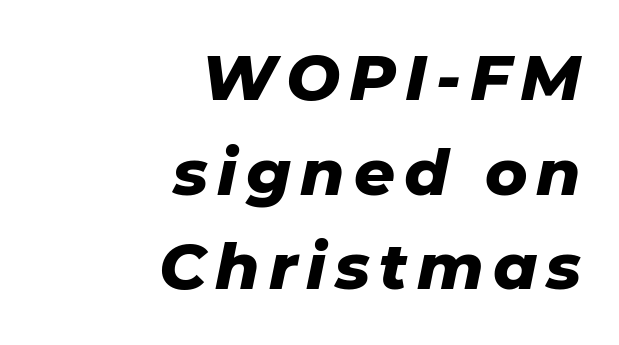
Each letter keeps its own natural width here, so spacing adapts to shape. The zone under the glyphs is completely vacant. Is the type bold? Yes — the strokes are clearly thick and heavy. Horizontal bands of white between lines are of average thickness. You can tell it's italic because the verticals aren't actually vertical. The paragraph shown leans on its right margin.
